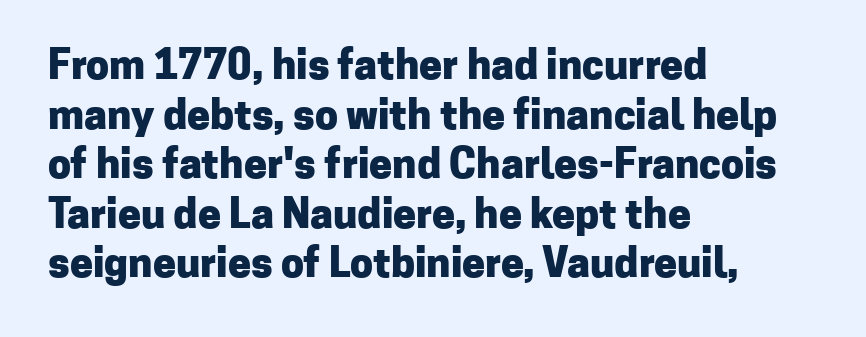
{"serif": "no", "italic": "no", "bold": "yes", "weight": "heavy", "width": "normal", "stroke_contrast": "low", "x_height": "medium", "monospaced": "no", "underline": "no", "align": "left", "line_spacing_ratio": 1.21, "letter_spacing": "normal", "letter_spacing_em": 0.0, "glyph_px": 41}
